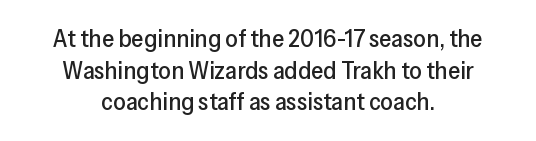
{"italic": "no", "underline": "no", "align": "center", "line_spacing": "normal", "line_spacing_ratio": 1.27, "letter_spacing": "normal", "letter_spacing_em": 0.0, "glyph_px": 25}
